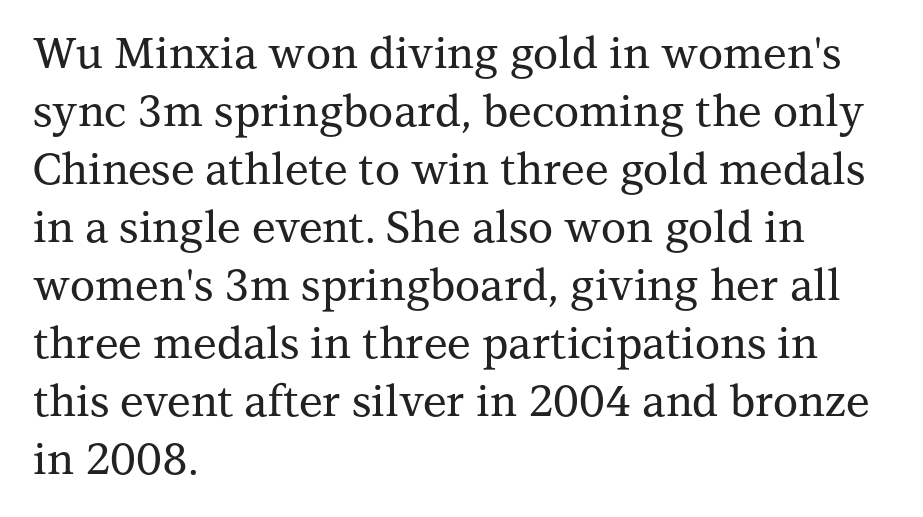
The image shows 43 px serif type, upright; set left-aligned, normal line spacing (1.35x), normal letter spacing, not underlined; medium stroke contrast and a medium x-height.
